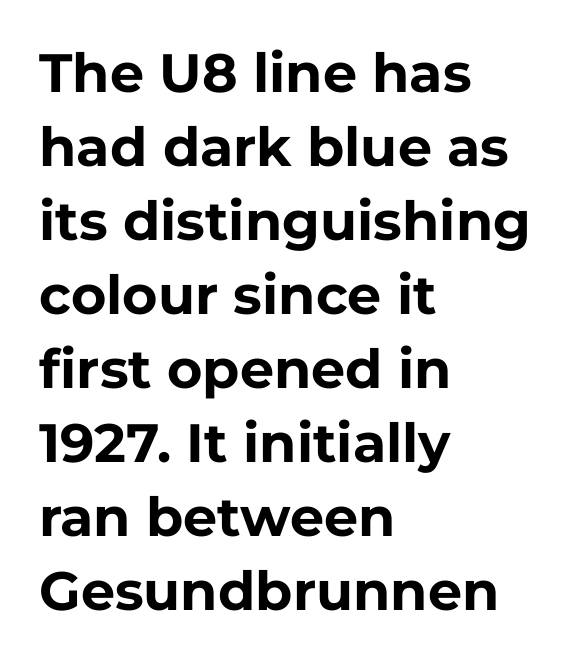
The image shows 54 px bold sans-serif type, upright; set left-aligned, normal line spacing (1.37x), normal letter spacing, not underlined; low stroke contrast and a medium x-height.
